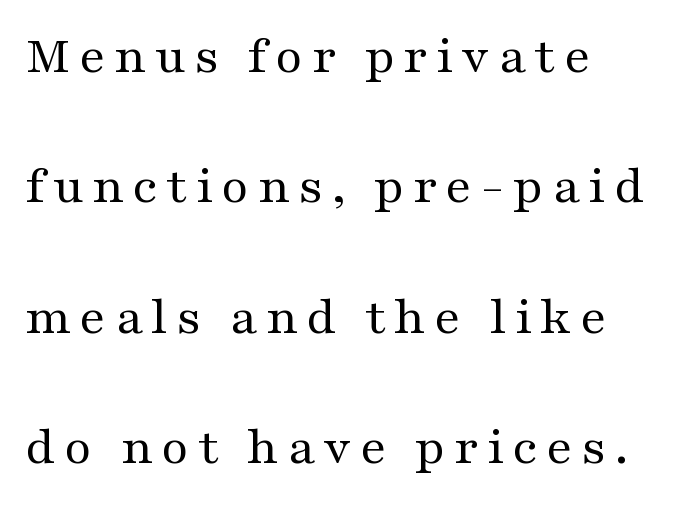
Q: Is the text bold? A: No.
Q: Is the text italic (slanted)? A: No, it is upright.
Q: Is the typeface a serif or a sans-serif typeface? A: Serif.
Q: Is the text underlined? A: No.
Q: How is the paragraph aligned? A: Left-aligned.
Q: Is the spacing between lines tight, normal or loose? A: Loose.
Q: Width (condensed, normal, or wide)? A: Wide.
Q: Stroke contrast? A: Medium.
Q: x-height? A: Medium.
Q: Monospaced? A: No.
